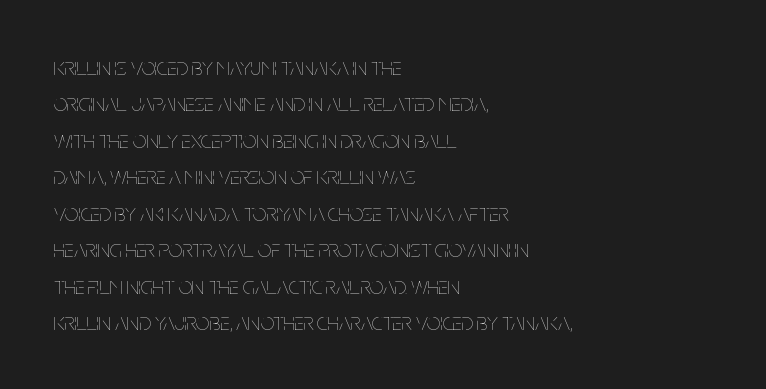
The foot of each line stays bare and open. These lines stack with their left ends in a neat column. Italic: no, the glyphs are upright roman. These lines sit exactly where default settings would place them.
